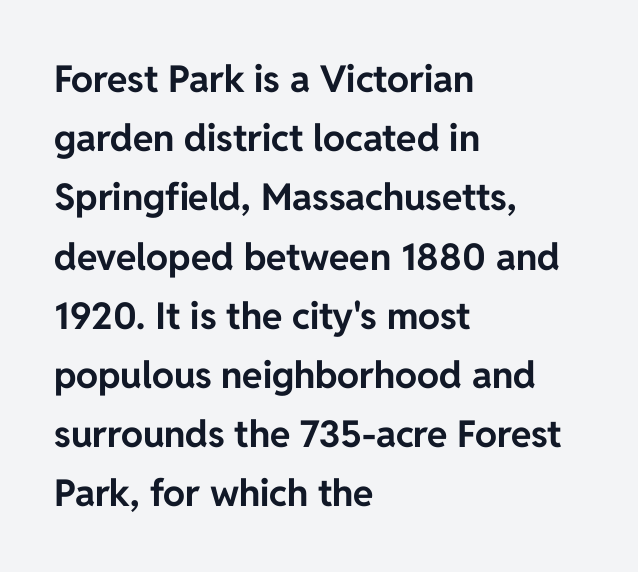
{"serif": "no", "italic": "no", "bold": "yes", "weight": "bold", "width": "normal", "stroke_contrast": "low", "x_height": "medium", "monospaced": "no", "underline": "no", "align": "left", "line_spacing": "normal", "line_spacing_ratio": 1.6, "letter_spacing": "normal", "letter_spacing_em": 0.0, "glyph_px": 37}
